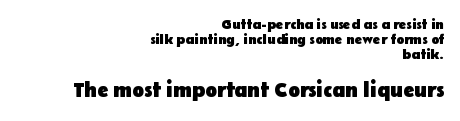
Italic? Not at all — the glyphs are vertical. Casual observation: everything's shoved over to the right. The string is rendered with underlining switched off. The line-height multiplier appears low, near solid setting. Between these two stacked blocks, the lower one wins on size. Emphasis by weight is at full strength: bold.
